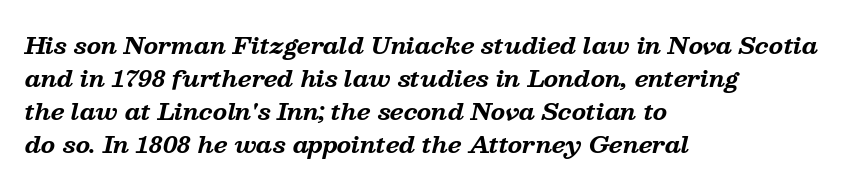
{"italic": "yes", "lean": "right", "slant_degrees": 13, "bold": "yes", "underline": "no", "align": "left", "line_spacing": "normal", "line_spacing_ratio": 1.44, "letter_spacing": "normal", "letter_spacing_em": 0.0, "glyph_px": 23}
